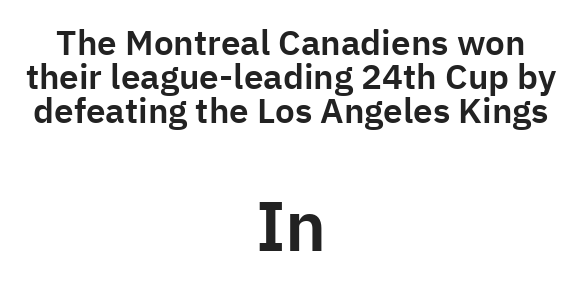
{"serif": "no", "italic": "no", "width": "normal", "stroke_contrast": "low", "x_height": "medium", "monospaced": "no", "underline": "no", "align": "center", "line_spacing": "tight", "line_spacing_ratio": 0.97, "letter_spacing": "normal", "letter_spacing_em": 0.0, "larger_block": "second", "size_ratio": 2.0, "glyph_px": 70}
